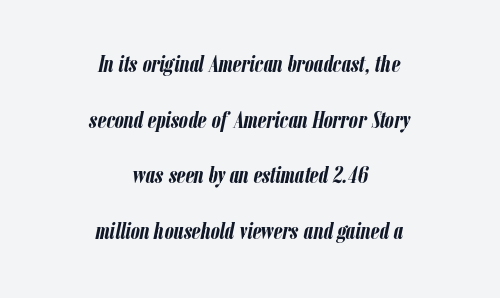
The image shows 23 px bold type, italic (leaning right); set centered, loose line spacing (2.42x), normal letter spacing, not underlined.
